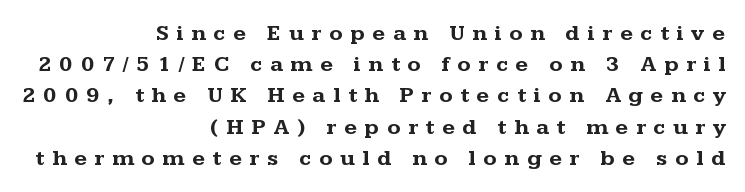
Q: Is the text bold? A: Yes.
Q: Is the text italic (slanted)? A: No, it is upright.
Q: Is the text underlined? A: No.
Q: How is the paragraph aligned? A: Right-aligned.
Q: Is the spacing between letters normal or unusually wide? A: Unusually wide.
Q: Is the spacing between lines tight, normal or loose? A: Normal.
